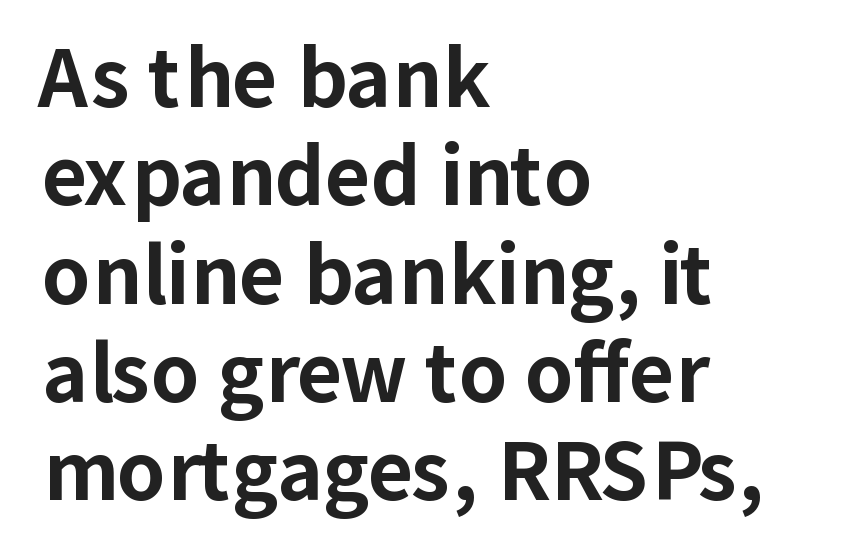
{"serif": "no", "italic": "no", "bold": "yes", "weight": "bold", "width": "normal", "stroke_contrast": "low", "x_height": "medium", "monospaced": "no", "underline": "no", "align": "left", "line_spacing": "normal", "line_spacing_ratio": 1.26, "letter_spacing": "normal", "letter_spacing_em": 0.0, "glyph_px": 78}
